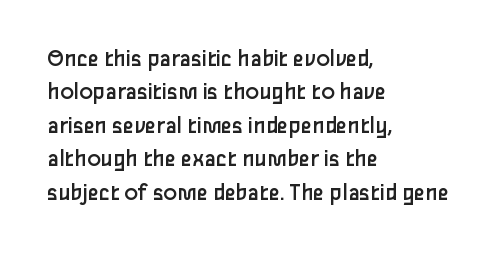
{"italic": "no", "bold": "no", "underline": "no", "align": "left", "line_spacing": "normal", "line_spacing_ratio": 1.34, "letter_spacing": "normal", "letter_spacing_em": 0.0, "glyph_px": 25}
